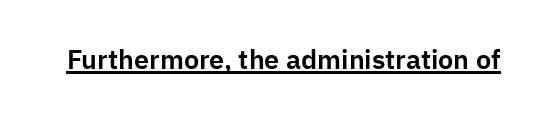
In terms of letterspacing, this is plain default setting. Ascenders rise straight up at ninety degrees. Underline: present.
